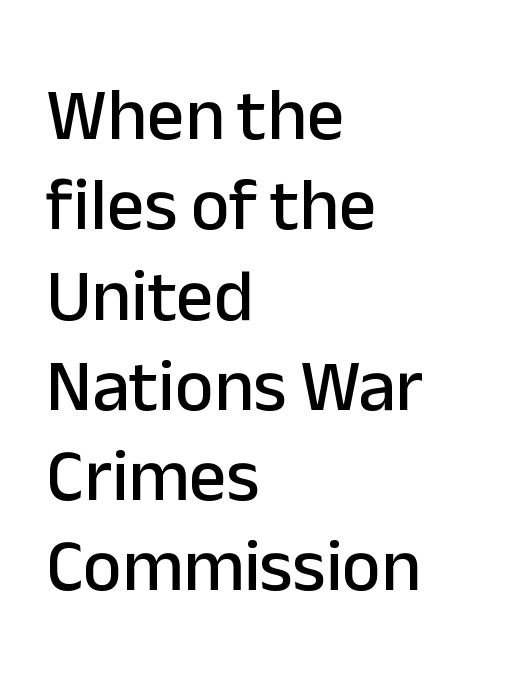
The image shows 74 px sans-serif type, upright; set left-aligned, line spacing 1.22x, normal letter spacing, not underlined; low stroke contrast and a medium x-height.
